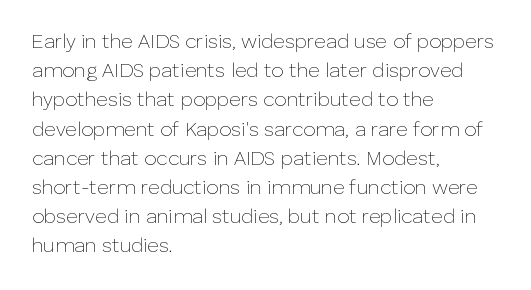
Q: Is the text bold? A: No.
Q: Is the text italic (slanted)? A: No, it is upright.
Q: Is the text underlined? A: No.
Q: How is the paragraph aligned? A: Left-aligned.
Q: Is the spacing between letters normal or unusually wide? A: Normal.
Q: Is the spacing between lines tight, normal or loose? A: Normal.
